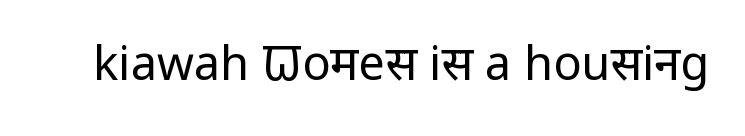
The image shows 47 px regular-weight, condensed sans-serif type, upright; set normal letter spacing, not underlined; low stroke contrast and a large x-height.
